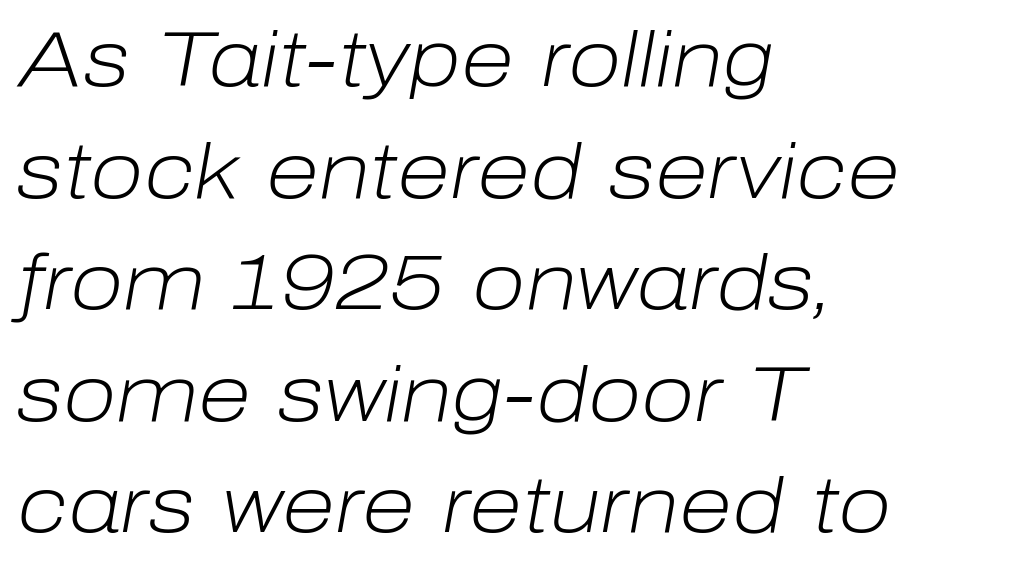
Q: Is the text bold? A: No.
Q: Is the text italic (slanted)? A: Yes, it leans right by about 10 degrees.
Q: Is the text underlined? A: No.
Q: How is the paragraph aligned? A: Left-aligned.
Q: Is the spacing between letters normal or unusually wide? A: Normal.
Q: Is the spacing between lines tight, normal or loose? A: Normal.
Q: Width (condensed, normal, or wide)? A: Normal.
Q: Stroke contrast? A: Low.
Q: x-height? A: Medium.
Q: Monospaced? A: No.
